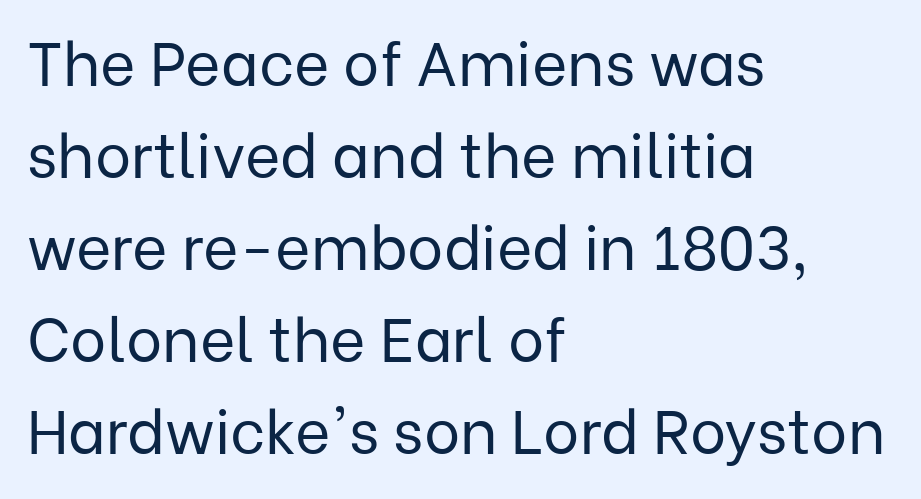
The image shows 61 px regular-weight sans-serif type, upright; set left-aligned, normal line spacing (1.51x), normal letter spacing, not underlined; low stroke contrast and a medium x-height.
